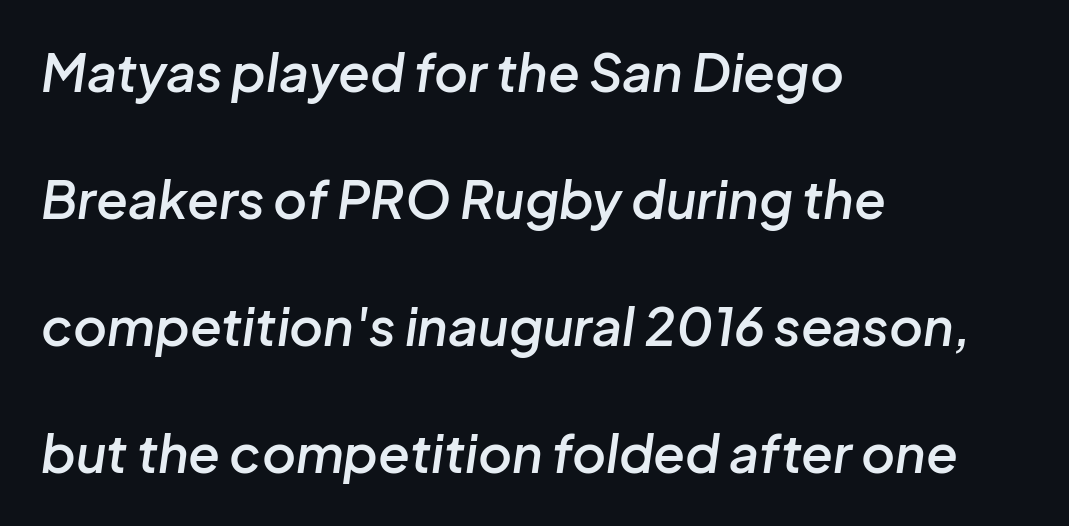
An italicized treatment has been applied to the whole sample. The passage is arranged the way most books set body copy — flush left. This sample has the flowing, uneven cadence of proportional lettering. Leading: increased.
